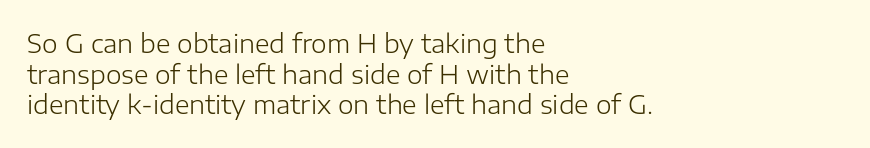
The letters look calm and open, with moderate or lighter stems. Descenders are the only things crossing below the line. Left-aligned paragraph, ragged on the right. Short note: letters normally spaced.
